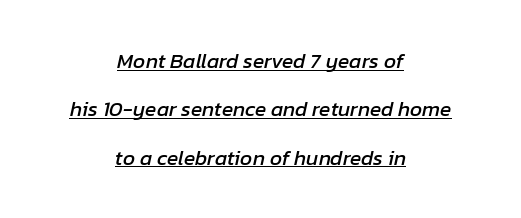
The image shows 21 px text type, italic (leaning right); set centered, loose line spacing (2.3x), normal letter spacing, underlined.
